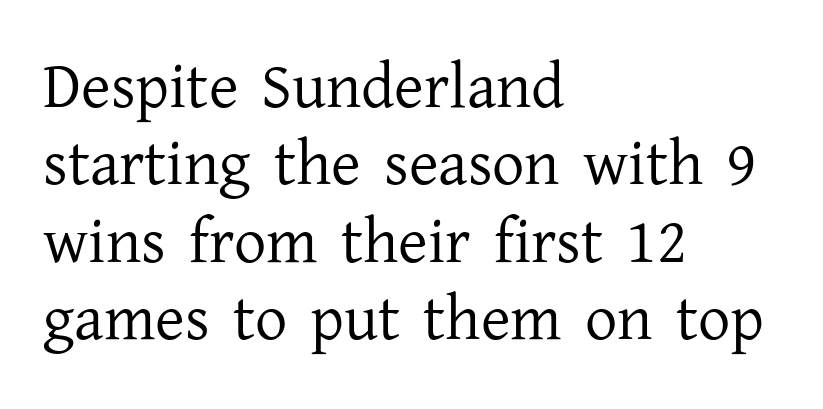
The image shows 64 px regular-weight serif type, upright; set left-aligned, line spacing 1.21x, normal letter spacing, not underlined; low stroke contrast and a medium x-height.
